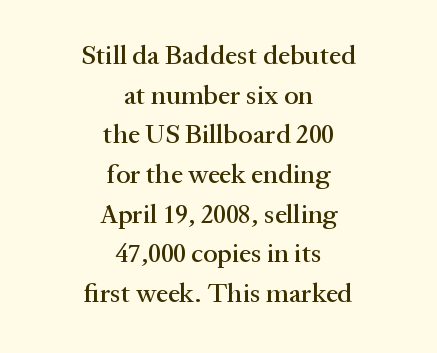
Q: Is the text italic (slanted)? A: No, it is upright.
Q: Is the text underlined? A: No.
Q: How is the paragraph aligned? A: Centered.
Q: Is the spacing between letters normal or unusually wide? A: Normal.
Q: Is the spacing between lines tight, normal or loose? A: Normal.
